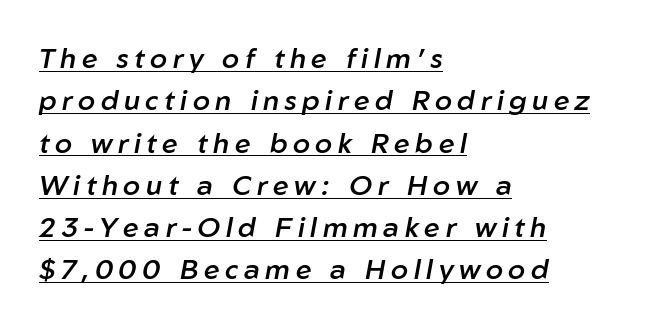
{"italic": "yes", "lean": "right", "slant_degrees": 10, "bold": "semi", "weight": "semibold", "width": "normal", "stroke_contrast": "low", "x_height": "medium", "monospaced": "no", "underline": "yes", "align": "left", "line_spacing": "normal", "line_spacing_ratio": 1.51, "letter_spacing": "wide", "letter_spacing_em": 0.2, "glyph_px": 28}
